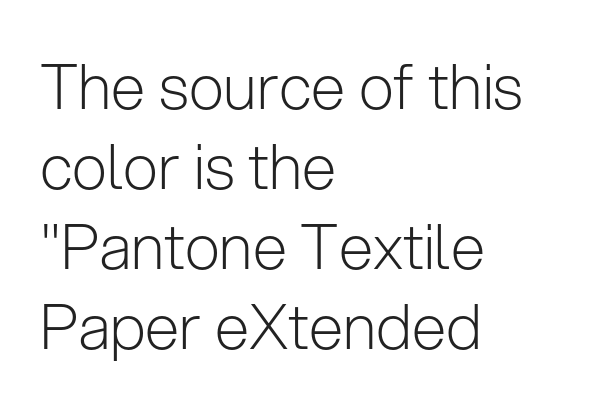
Q: Is the text bold? A: No.
Q: Is the text italic (slanted)? A: No, it is upright.
Q: Is the typeface a serif or a sans-serif typeface? A: Sans-serif.
Q: Is the text underlined? A: No.
Q: How is the paragraph aligned? A: Left-aligned.
Q: Is the spacing between letters normal or unusually wide? A: Normal.
Q: Is the spacing between lines tight, normal or loose? A: Normal.
Q: Width (condensed, normal, or wide)? A: Normal.
Q: Stroke contrast? A: Low.
Q: x-height? A: Medium.
Q: Monospaced? A: No.
